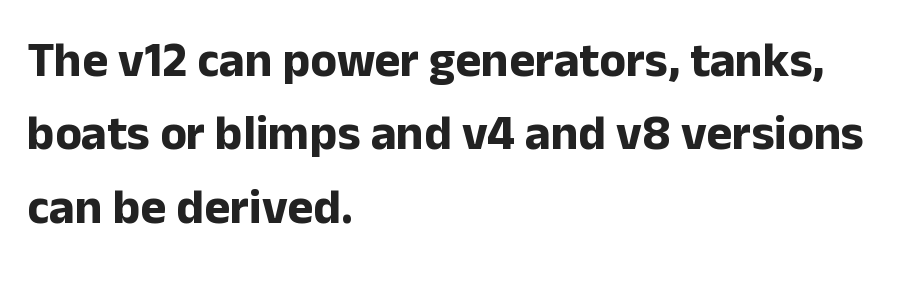
Q: Is the text bold? A: Yes.
Q: Is the text italic (slanted)? A: No, it is upright.
Q: Is the typeface a serif or a sans-serif typeface? A: Sans-serif.
Q: Is the text underlined? A: No.
Q: How is the paragraph aligned? A: Left-aligned.
Q: Is the spacing between letters normal or unusually wide? A: Normal.
Q: Is the spacing between lines tight, normal or loose? A: Normal.
Q: Width (condensed, normal, or wide)? A: Normal.
Q: Stroke contrast? A: Low.
Q: x-height? A: Medium.
Q: Monospaced? A: No.
